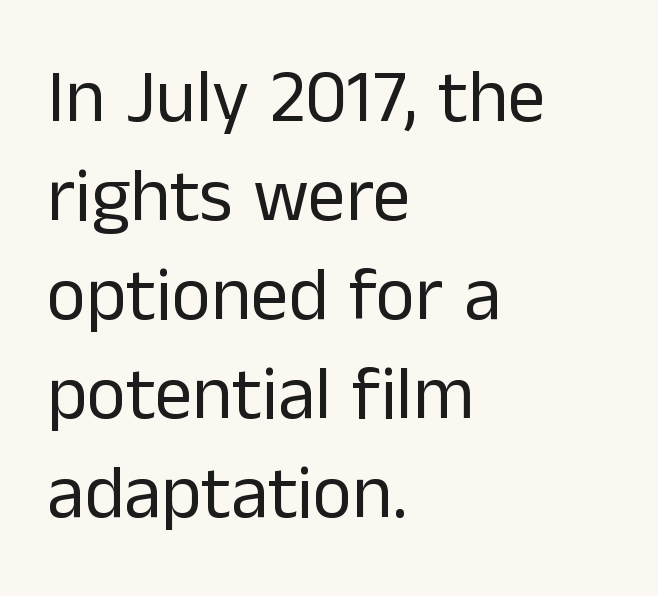
{"serif": "no", "italic": "no", "bold": "no", "weight": "regular", "width": "normal", "stroke_contrast": "low", "x_height": "medium", "monospaced": "no", "underline": "no", "align": "left", "line_spacing": "normal", "line_spacing_ratio": 1.32, "letter_spacing": "normal", "letter_spacing_em": 0.0, "glyph_px": 75}
